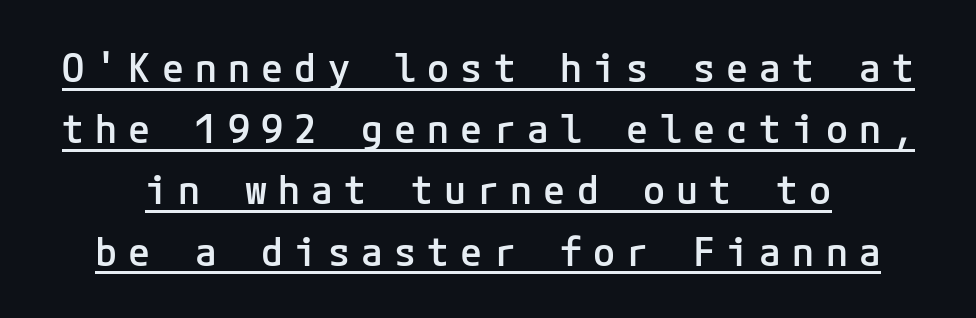
The image shows 40 px semibold sans-serif type, upright; set normal line spacing (1.53x), unusually wide letter spacing (+0.28 em), underlined; low stroke contrast and a medium x-height.
